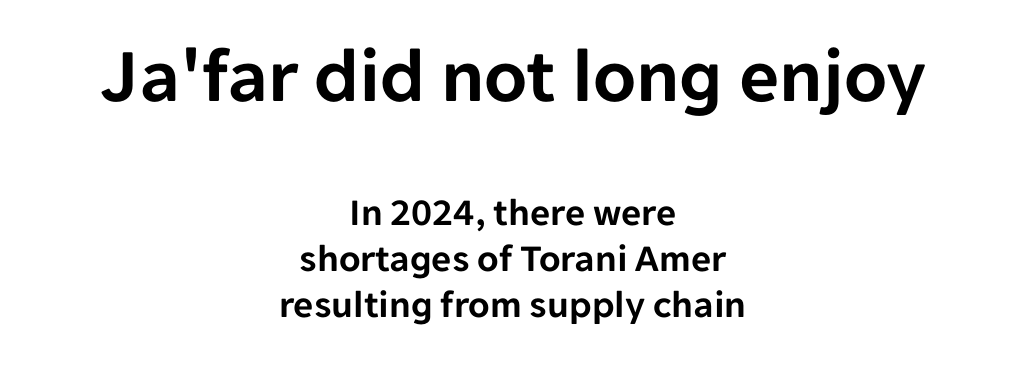
Varying glyph widths throughout — classic text-font behaviour. Short and long lines alike share a common midpoint. This rendering features lettering with no underline. Check where the strokes stop: nothing finishes them off — pure sans. Compared with typical body copy, the letter spacing here is the same. The lettering stays uniformly vertical, giving the passage a roman look.
